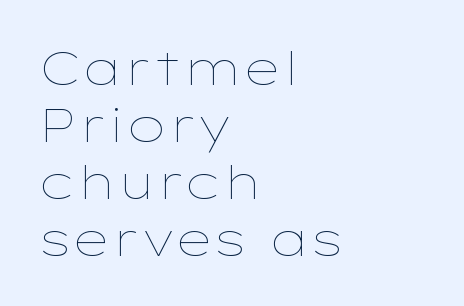
{"italic": "no", "bold": "no", "weight": "thin", "width": "wide", "stroke_contrast": "low", "x_height": "medium", "monospaced": "no", "underline": "no", "align": "left", "line_spacing_ratio": 1.21, "letter_spacing": "normal", "letter_spacing_em": 0.0, "glyph_px": 47}
